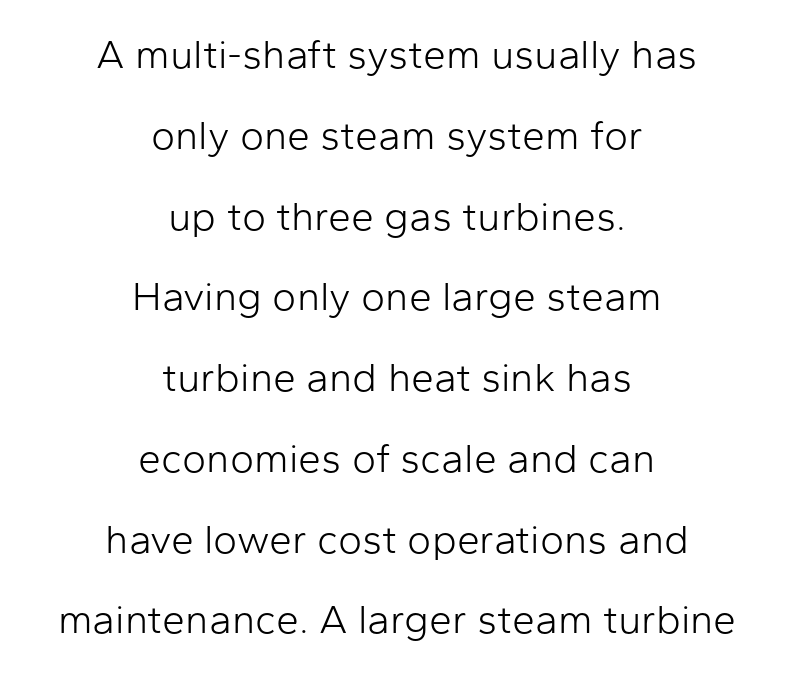
Q: Is the text bold? A: No.
Q: Is the text italic (slanted)? A: No, it is upright.
Q: Is the typeface a serif or a sans-serif typeface? A: Sans-serif.
Q: Is the text underlined? A: No.
Q: How is the paragraph aligned? A: Centered.
Q: Is the spacing between letters normal or unusually wide? A: Normal.
Q: Is the spacing between lines tight, normal or loose? A: Loose.
Q: Width (condensed, normal, or wide)? A: Normal.
Q: Stroke contrast? A: Low.
Q: x-height? A: Medium.
Q: Monospaced? A: No.
